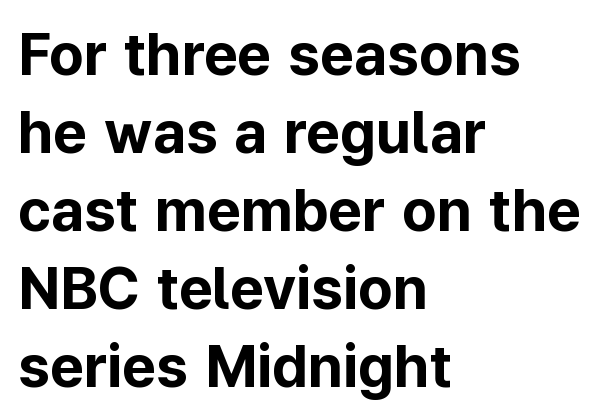
The face used here is proportionally spaced, like ordinary book or web type. The tracking reads as untouched default to a designer's eye. Rows of type keep a routine distance in the vertical direction. The typesetting leans heavy: a genuine bold. Rendered with straight, roman letterforms.
